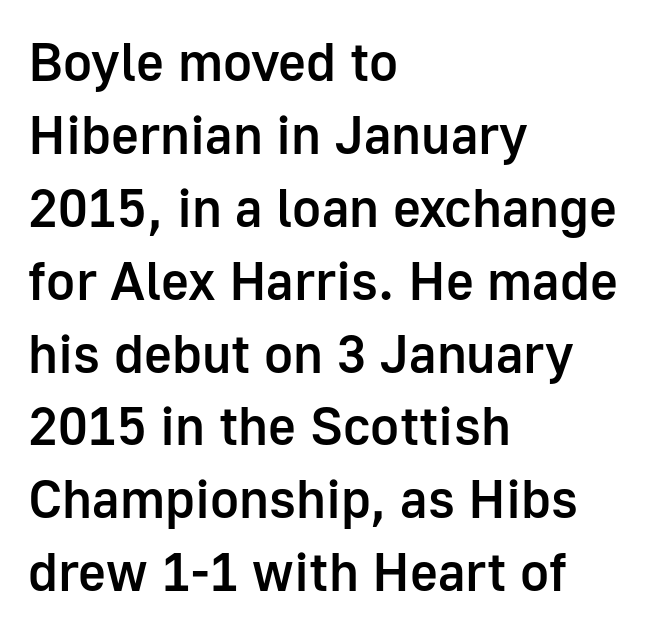
The image shows 54 px semibold sans-serif type, upright; set left-aligned, normal line spacing (1.35x), normal letter spacing, not underlined; low stroke contrast and a medium x-height.
